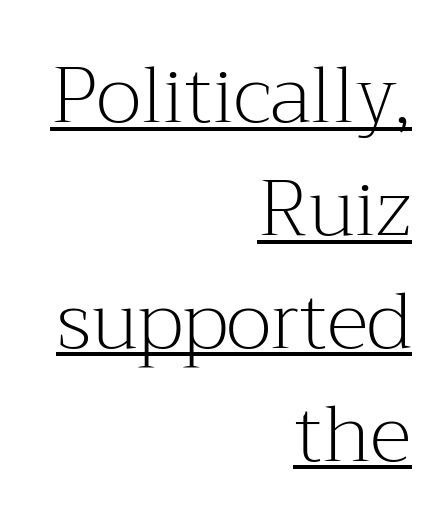
The lettering is marked with a stroke running underneath it. No heavy texture on the line: the type isn't bold. Each letter keeps its own natural width here, so spacing adapts to shape. The text block is weighted toward the right margin, trailing off unevenly leftward.
